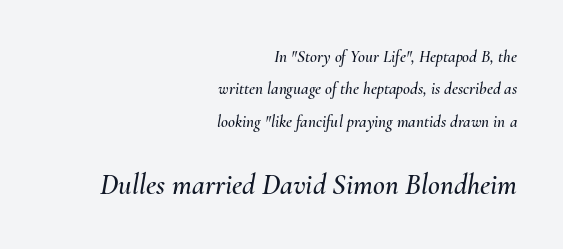
Q: Is the text italic (slanted)? A: Yes, it leans right by about 10 degrees.
Q: Is the text underlined? A: No.
Q: How is the paragraph aligned? A: Right-aligned.
Q: Is the spacing between letters normal or unusually wide? A: Normal.
Q: Is the spacing between lines tight, normal or loose? A: Loose.
Q: Which block of text is set in a larger size, the first (top) or the second (bottom)? A: The second (bottom) one.
Q: Width (condensed, normal, or wide)? A: Normal.
Q: Stroke contrast? A: Medium.
Q: x-height? A: Small.
Q: Monospaced? A: No.
